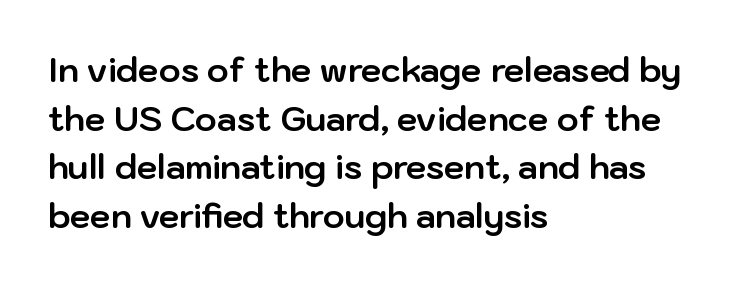
{"serif": "no", "italic": "no", "bold": "yes", "weight": "bold", "width": "normal", "stroke_contrast": "low", "x_height": "medium", "monospaced": "no", "underline": "no", "align": "left", "line_spacing": "normal", "line_spacing_ratio": 1.47, "letter_spacing": "normal", "letter_spacing_em": 0.0, "glyph_px": 33}
